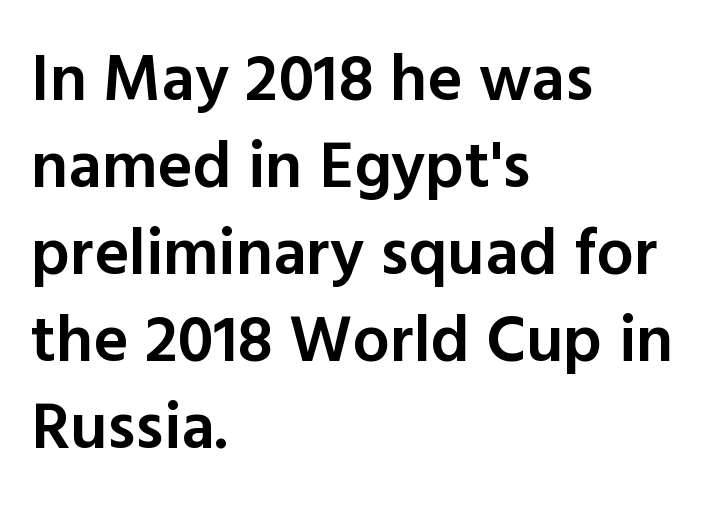
{"serif": "no", "italic": "no", "bold": "semi", "weight": "semibold", "width": "normal", "x_height": "medium", "monospaced": "no", "underline": "no", "align": "left", "line_spacing": "normal", "line_spacing_ratio": 1.32, "letter_spacing": "normal", "letter_spacing_em": 0.0, "glyph_px": 66}
